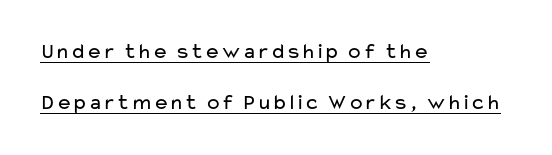
{"italic": "no", "bold": "no", "underline": "yes", "align": "left", "line_spacing": "loose", "line_spacing_ratio": 2.34, "letter_spacing": "normal", "letter_spacing_em": 0.0, "glyph_px": 22}
